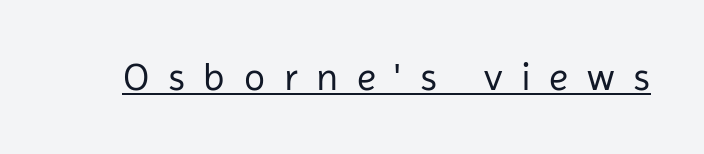
The image shows 39 px regular-weight sans-serif type, upright; set unusually wide letter spacing (+0.48 em), underlined; low stroke contrast and a medium x-height.
